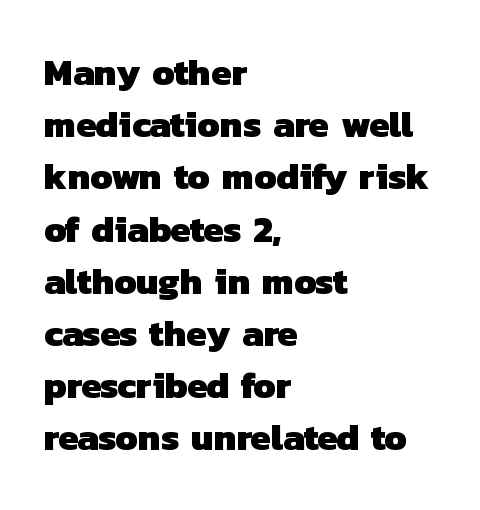
Q: Is the text bold? A: Yes.
Q: Is the typeface a serif or a sans-serif typeface? A: Sans-serif.
Q: Is the text underlined? A: No.
Q: How is the paragraph aligned? A: Left-aligned.
Q: Is the spacing between letters normal or unusually wide? A: Normal.
Q: Is the spacing between lines tight, normal or loose? A: Normal.
Q: Width (condensed, normal, or wide)? A: Normal.
Q: Stroke contrast? A: Low.
Q: x-height? A: Medium.
Q: Monospaced? A: No.
